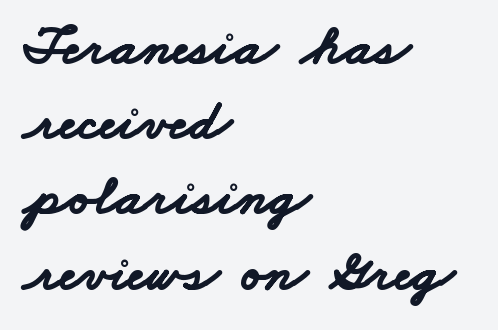
Q: Is the text bold? A: Yes.
Q: Is the typeface a serif or a sans-serif typeface? A: Sans-serif.
Q: Is the text underlined? A: No.
Q: How is the paragraph aligned? A: Left-aligned.
Q: Is the spacing between letters normal or unusually wide? A: Normal.
Q: Is the spacing between lines tight, normal or loose? A: Normal.
Q: Width (condensed, normal, or wide)? A: Wide.
Q: Stroke contrast? A: Low.
Q: x-height? A: Small.
Q: Monospaced? A: No.
